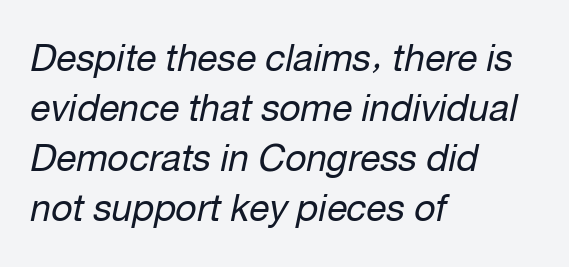
The image shows 37 px regular-weight type, italic (leaning right); set left-aligned, normal line spacing (1.35x), normal letter spacing, not underlined; low stroke contrast and a medium x-height.
